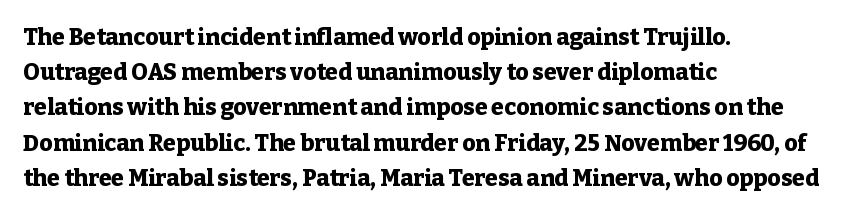
Each new line begins a customary step beneath the previous one. This rendering leaves character spacing at its baseline value. The lettering stays uniformly vertical, giving the passage a roman look. This rendering features lettering with no underline. A student would call this left alignment; a typographer would say flush left, rag right. Is the type bold? Yes — the strokes are clearly thick and heavy.
